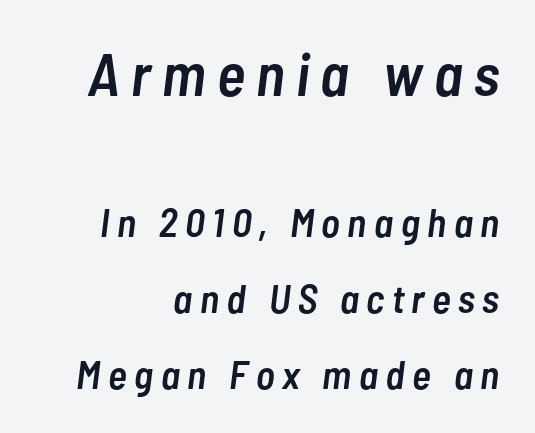
{"italic": "yes", "lean": "right", "slant_degrees": 7, "bold": "semi", "weight": "semibold", "width": "condensed", "stroke_contrast": "low", "x_height": "medium", "monospaced": "no", "underline": "no", "align": "right", "line_spacing_ratio": 1.89, "larger_block": "first", "size_ratio": 1.5, "glyph_px": 60}
